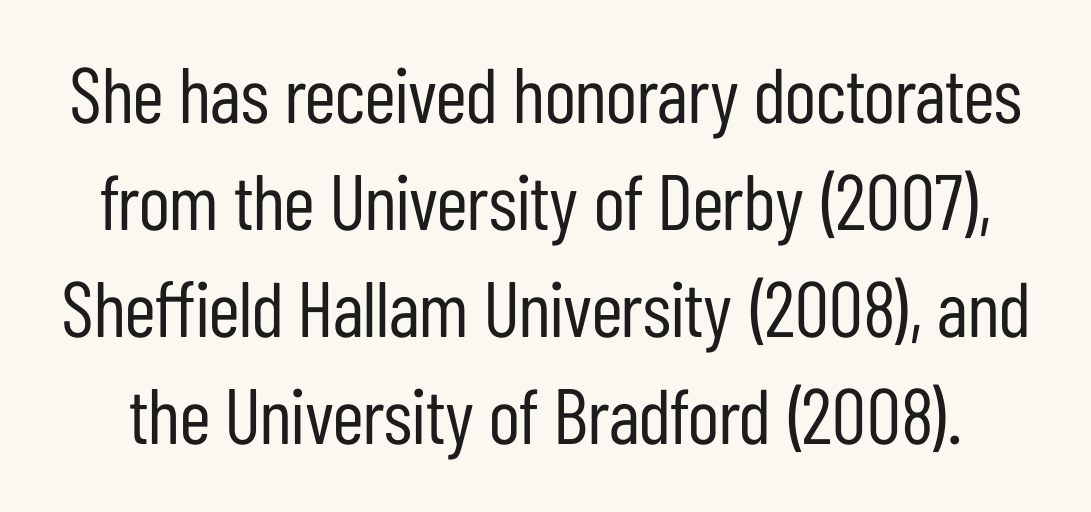
Q: Is the text bold? A: No.
Q: Is the text italic (slanted)? A: No, it is upright.
Q: Is the typeface a serif or a sans-serif typeface? A: Sans-serif.
Q: Is the text underlined? A: No.
Q: Is the spacing between letters normal or unusually wide? A: Normal.
Q: Is the spacing between lines tight, normal or loose? A: Normal.
Q: Width (condensed, normal, or wide)? A: Condensed.
Q: Stroke contrast? A: Low.
Q: x-height? A: Medium.
Q: Monospaced? A: No.
